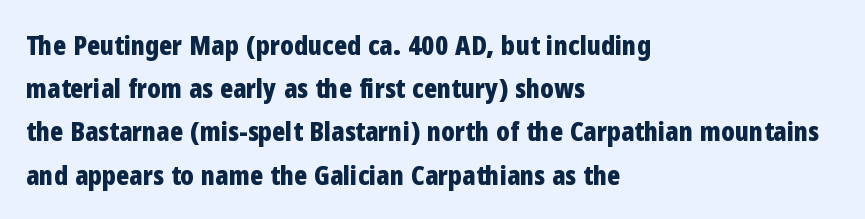
The image shows 27 px bold type, upright; set left-aligned, normal line spacing (1.6x), normal letter spacing, not underlined.
